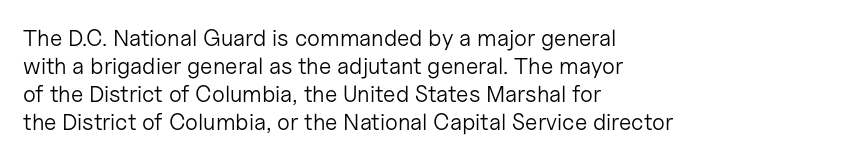
{"italic": "no", "bold": "no", "underline": "no", "align": "left", "line_spacing_ratio": 1.22, "letter_spacing": "normal", "letter_spacing_em": 0.0, "glyph_px": 23}
